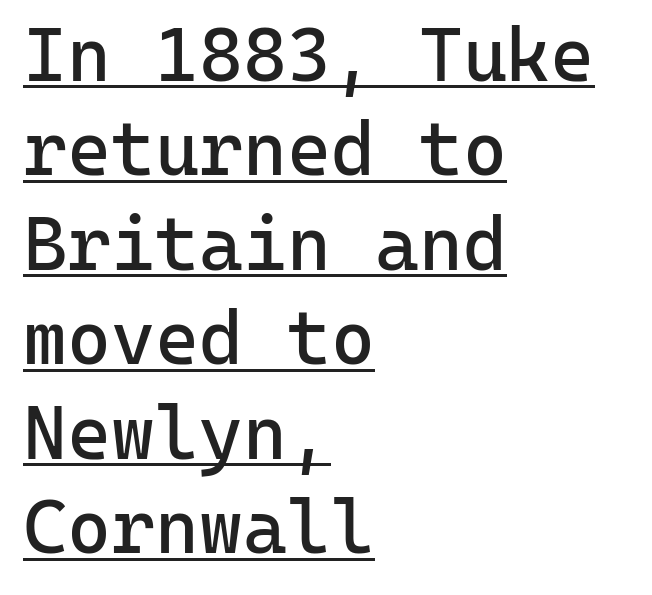
{"serif": "no", "italic": "no", "bold": "no", "weight": "regular", "width": "normal", "stroke_contrast": "low", "x_height": "medium", "monospaced": "yes", "underline": "yes", "align": "left", "line_spacing": "normal", "line_spacing_ratio": 1.26, "letter_spacing": "normal", "letter_spacing_em": 0.0, "glyph_px": 75}
